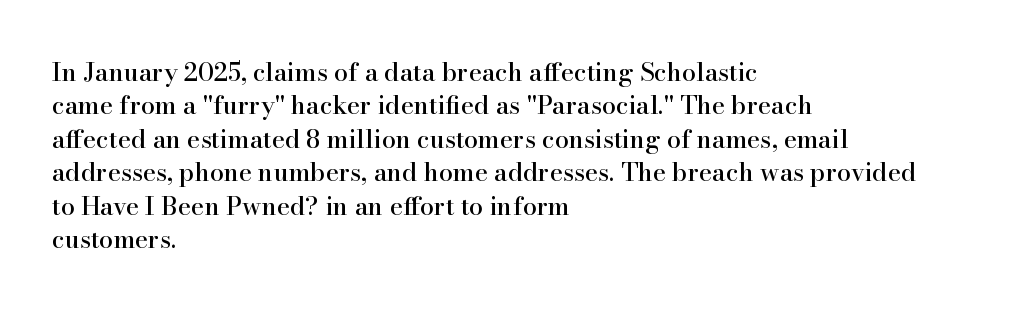
The image shows 25 px text type, upright; set left-aligned, normal line spacing (1.34x), normal letter spacing, not underlined.
